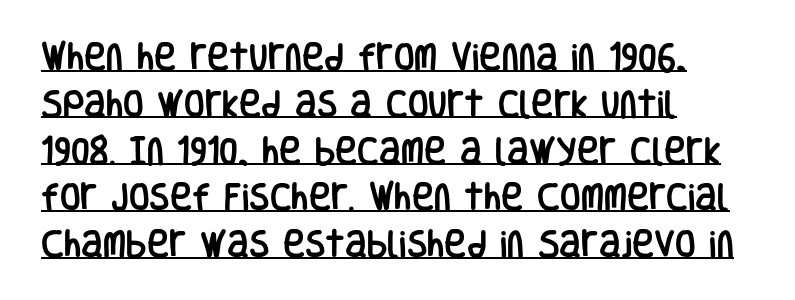
Beneath each row of characters lies a ruled line. The passage shown is typed in a proportional face where columns would drift. Nope, no serifs anywhere on these letters. Inter-character spacing is left at the font's built-in metrics. Nope, not italic — everything's standing straight. The space between consecutive lines is moderate.
